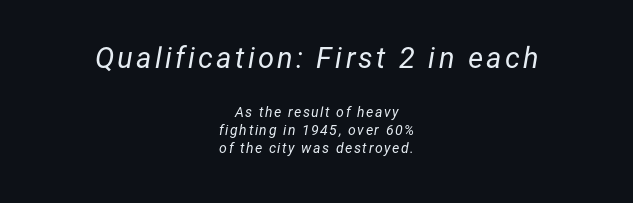
Compare the two chunks: the upper has the greater cap height. Compared with a typical body face, this is equally light or lighter still. The passage is arranged like a title page — every line centered. You can tell it's italic because the verticals aren't actually vertical. What's the leading like? Ordinary, nothing unusual.
